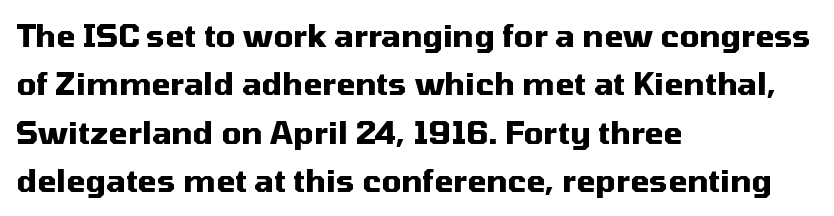
The image shows 31 px heavy sans-serif type, upright; set left-aligned, normal line spacing (1.56x), normal letter spacing, not underlined; medium stroke contrast and a medium x-height.
